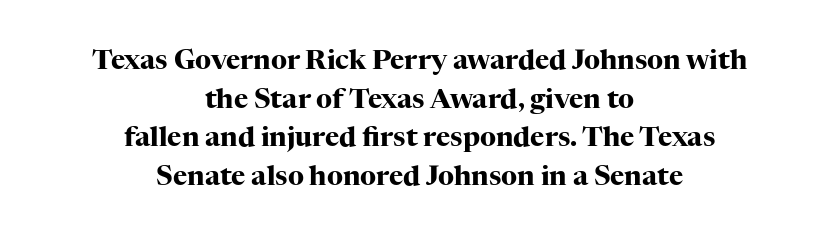
The image shows 27 px bold type, upright; set centered, normal line spacing (1.43x), normal letter spacing, not underlined.
